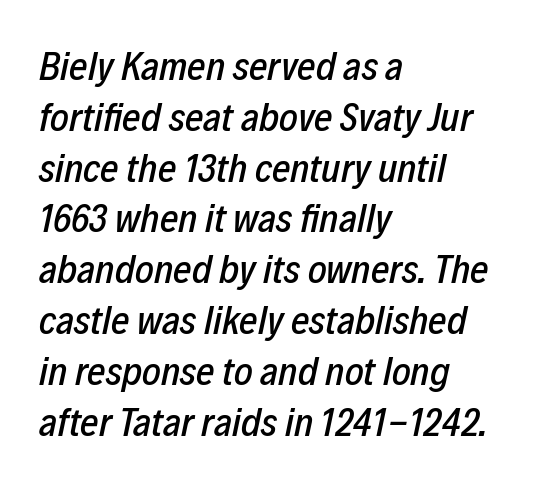
The image shows 40 px condensed type, italic (leaning right); set left-aligned, normal line spacing (1.27x), normal letter spacing, not underlined; low stroke contrast and a medium x-height.
